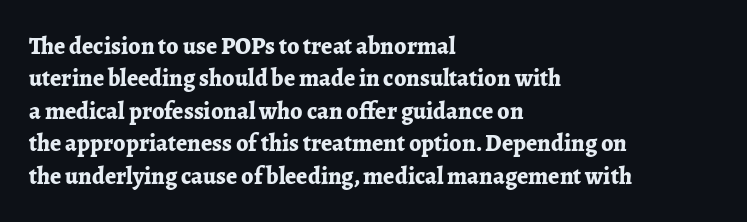
The image shows 24 px bold type, upright; set left-aligned, normal line spacing (1.35x), normal letter spacing, not underlined.
